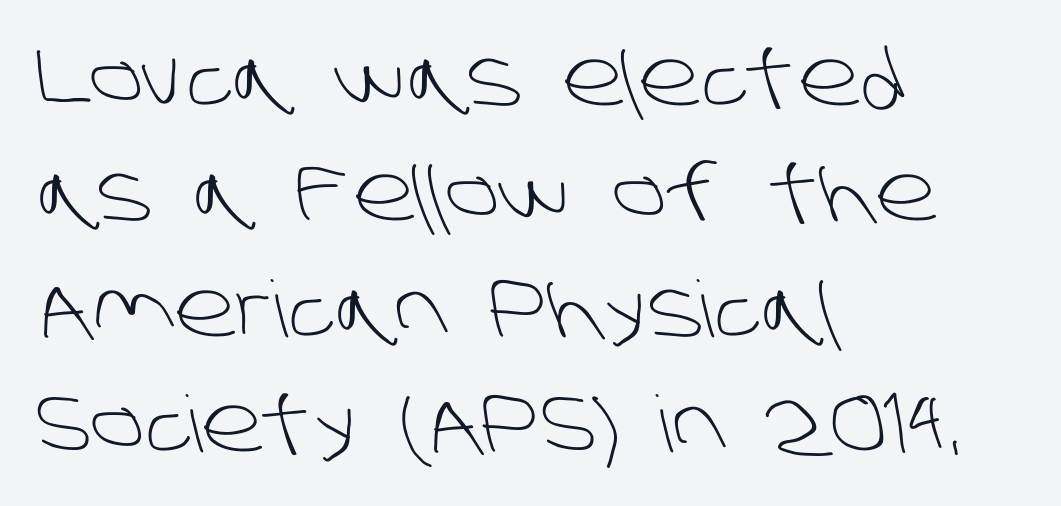
{"serif": "no", "bold": "no", "weight": "light", "width": "normal", "stroke_contrast": "low", "x_height": "large", "monospaced": "no", "underline": "no", "align": "left", "line_spacing": "normal", "line_spacing_ratio": 1.48, "letter_spacing": "normal", "letter_spacing_em": 0.0, "glyph_px": 78}
